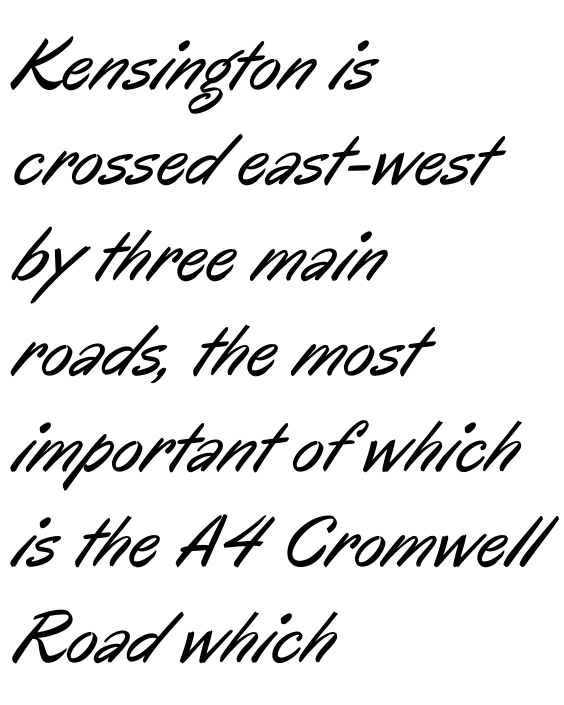
{"serif": "no", "bold": "no", "weight": "regular", "width": "condensed", "stroke_contrast": "low", "x_height": "medium", "monospaced": "no", "underline": "no", "align": "left", "line_spacing": "normal", "line_spacing_ratio": 1.29, "letter_spacing": "normal", "letter_spacing_em": 0.0, "glyph_px": 74}
